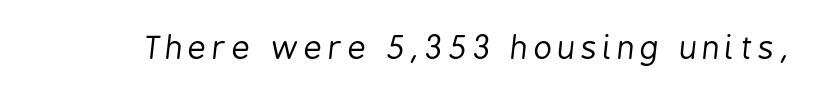
{"italic": "yes", "lean": "right", "slant_degrees": 6, "bold": "no", "weight": "regular", "width": "condensed", "stroke_contrast": "low", "x_height": "medium", "monospaced": "no", "underline": "no", "glyph_px": 32}
